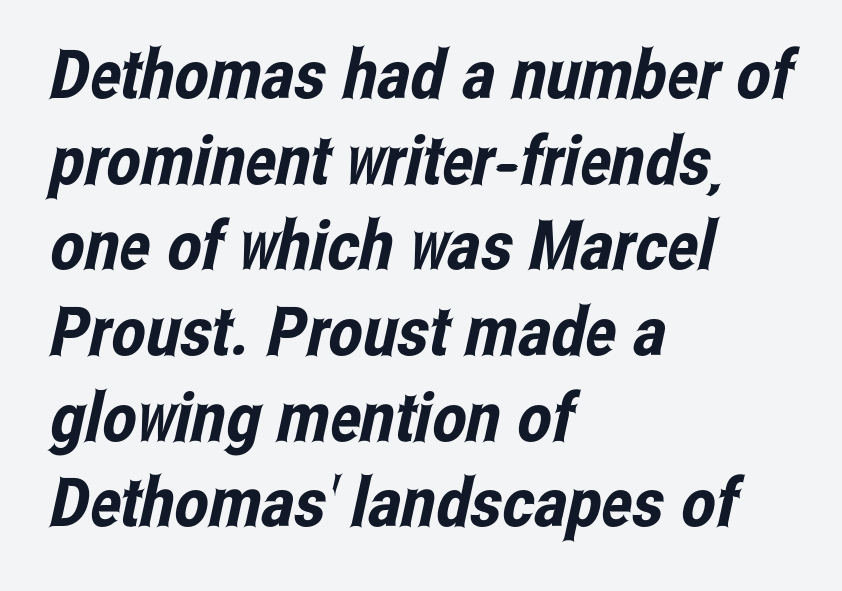
{"serif": "no", "width": "condensed", "stroke_contrast": "low", "x_height": "medium", "monospaced": "no", "underline": "no", "align": "left", "line_spacing": "normal", "line_spacing_ratio": 1.26, "letter_spacing": "normal", "letter_spacing_em": 0.0, "glyph_px": 68}
